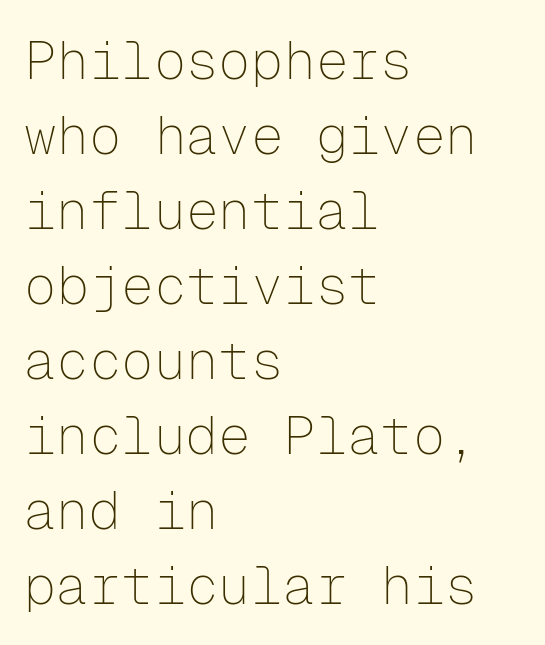
On a weight scale, this lands at 450 or below. Looks like terminal output: every glyph gets an equal slot. You could call the tracking neutral — neither tight nor loose. A classic flush-left, rag-right setting is used for this passage. Notice how descenders clear the ascenders below comfortably — that's standard leading.
